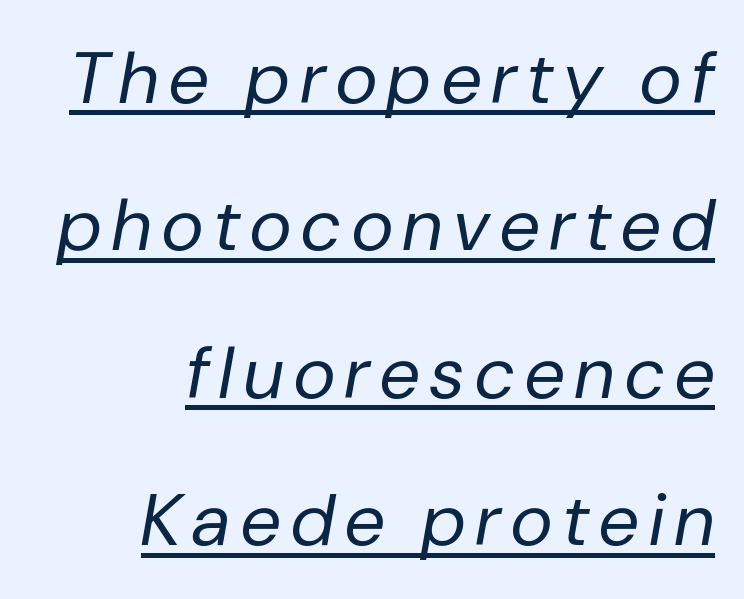
Q: Is the text bold? A: No.
Q: Is the text italic (slanted)? A: Yes, it leans right by about 10 degrees.
Q: Is the text underlined? A: Yes.
Q: How is the paragraph aligned? A: Right-aligned.
Q: Is the spacing between lines tight, normal or loose? A: Loose.
Q: Width (condensed, normal, or wide)? A: Normal.
Q: Stroke contrast? A: Low.
Q: x-height? A: Medium.
Q: Monospaced? A: No.
